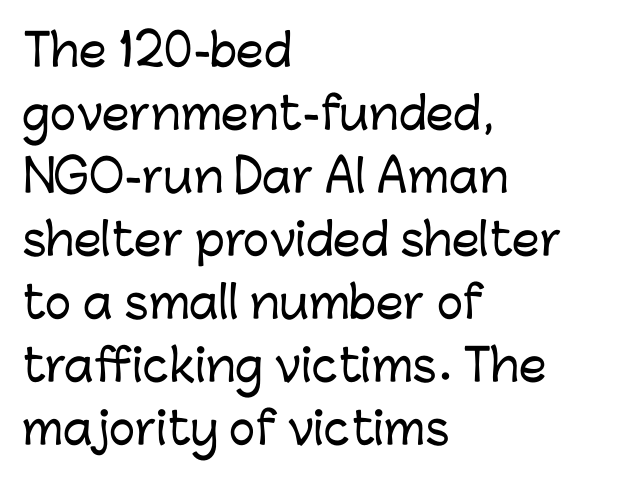
{"serif": "no", "italic": "no", "width": "normal", "stroke_contrast": "low", "x_height": "medium", "monospaced": "no", "underline": "no", "align": "left", "line_spacing": "normal", "line_spacing_ratio": 1.43, "letter_spacing": "normal", "letter_spacing_em": 0.0, "glyph_px": 44}
